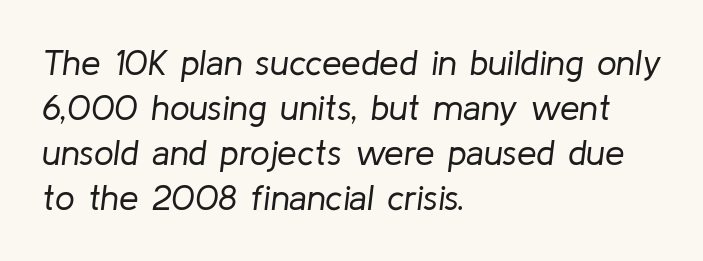
Q: Is the text bold? A: No.
Q: Is the text italic (slanted)? A: Yes, it leans right by about 8 degrees.
Q: Is the text underlined? A: No.
Q: How is the paragraph aligned? A: Left-aligned.
Q: Is the spacing between letters normal or unusually wide? A: Normal.
Q: Is the spacing between lines tight, normal or loose? A: Normal.
Q: Width (condensed, normal, or wide)? A: Normal.
Q: Stroke contrast? A: Low.
Q: x-height? A: Medium.
Q: Monospaced? A: No.
